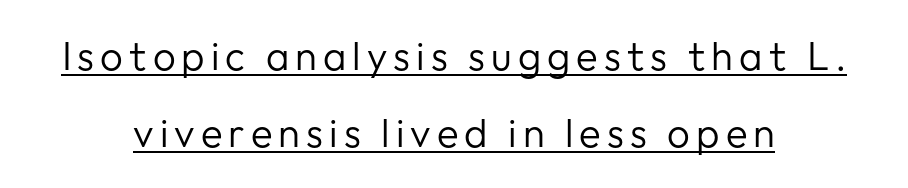
{"serif": "no", "italic": "no", "bold": "no", "weight": "regular", "width": "normal", "stroke_contrast": "low", "x_height": "medium", "monospaced": "no", "underline": "yes", "align": "center", "line_spacing": "loose", "line_spacing_ratio": 1.92, "glyph_px": 40}
